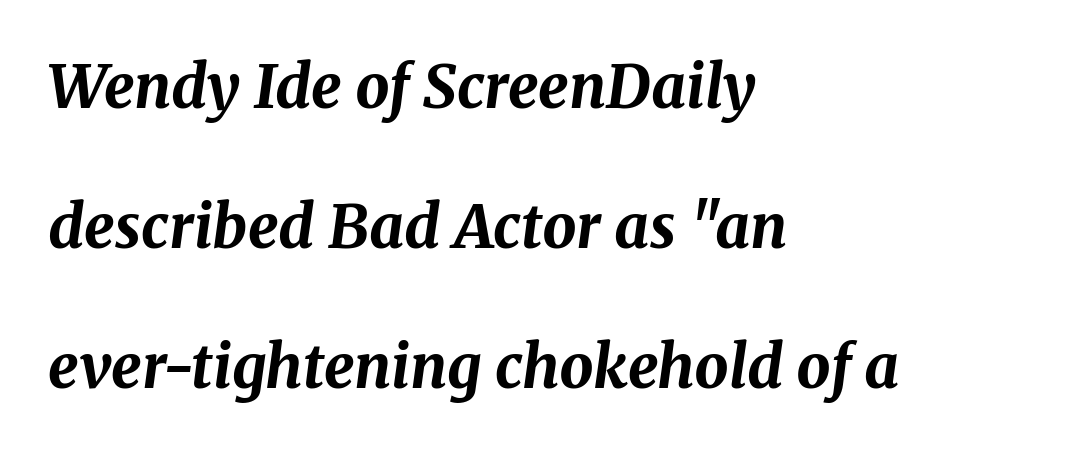
Q: Is the text bold? A: Yes.
Q: Is the text italic (slanted)? A: Yes, it leans right by about 8 degrees.
Q: Is the text underlined? A: No.
Q: How is the paragraph aligned? A: Left-aligned.
Q: Is the spacing between letters normal or unusually wide? A: Normal.
Q: Is the spacing between lines tight, normal or loose? A: Loose.
Q: Width (condensed, normal, or wide)? A: Normal.
Q: Stroke contrast? A: Medium.
Q: x-height? A: Medium.
Q: Monospaced? A: No.
